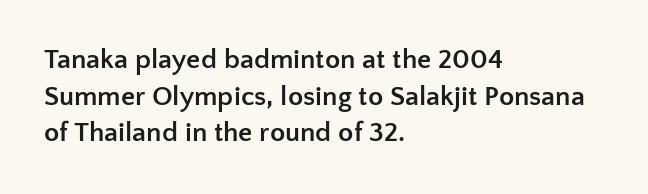
{"serif": "no", "italic": "no", "bold": "yes", "weight": "semibold", "width": "normal", "stroke_contrast": "low", "x_height": "medium", "monospaced": "no", "underline": "no", "align": "left", "line_spacing": "normal", "line_spacing_ratio": 1.31, "letter_spacing": "normal", "letter_spacing_em": 0.0, "glyph_px": 28}
